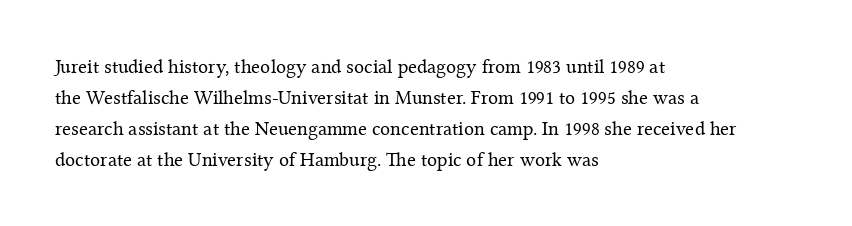
The face looks like a standard text weight, possibly lighter. The type is set solid horizontally, with unmodified tracking. The lettering stays uniformly vertical, giving the passage a roman look. Leading: standard. Casual observation: everything's shoved over to the left.
